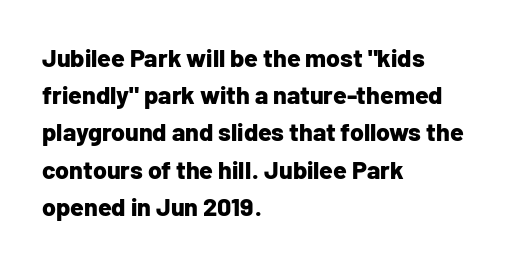
Q: Is the text bold? A: Yes.
Q: Is the text italic (slanted)? A: No, it is upright.
Q: Is the text underlined? A: No.
Q: How is the paragraph aligned? A: Left-aligned.
Q: Is the spacing between letters normal or unusually wide? A: Normal.
Q: Is the spacing between lines tight, normal or loose? A: Normal.
